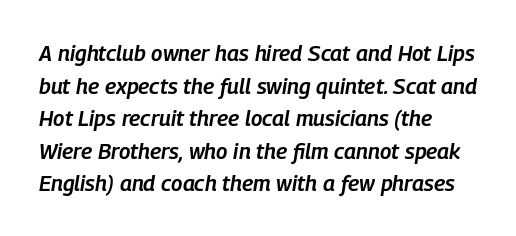
The image shows 22 px text type, italic (leaning right); set left-aligned, normal line spacing (1.48x), normal letter spacing, not underlined.
